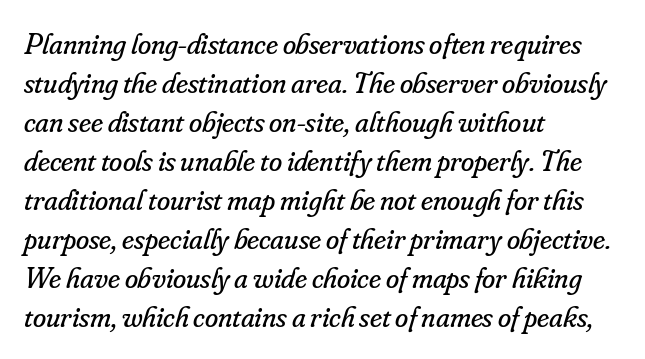
Q: Is the text bold? A: No.
Q: Is the text italic (slanted)? A: Yes, it leans right by about 16 degrees.
Q: Is the typeface a serif or a sans-serif typeface? A: Serif.
Q: Is the text underlined? A: No.
Q: How is the paragraph aligned? A: Left-aligned.
Q: Is the spacing between letters normal or unusually wide? A: Normal.
Q: Is the spacing between lines tight, normal or loose? A: Normal.
Q: Width (condensed, normal, or wide)? A: Normal.
Q: Stroke contrast? A: Low.
Q: x-height? A: Small.
Q: Monospaced? A: No.
